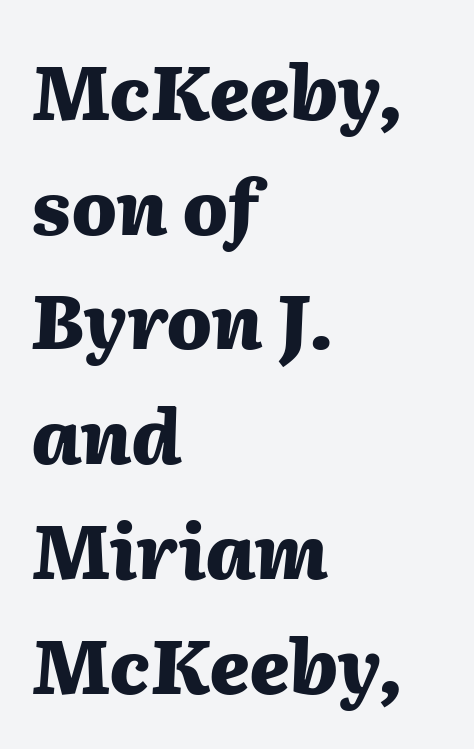
Underlining? Definitely not there. Posture: slanted. One glance says typical: line gaps are just what's usual. Note the varied advance widths — an 'i' is clearly narrower than an 'm'.
